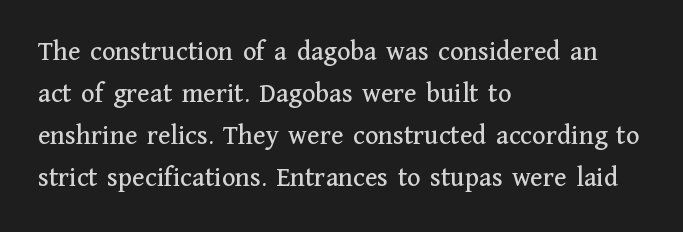
The image shows 28 px serif type, upright; set left-aligned, normal line spacing (1.5x), normal letter spacing, not underlined; medium stroke contrast and a medium x-height.
